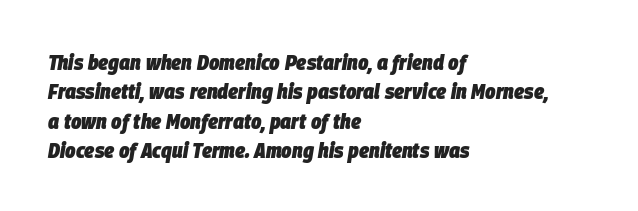
The lettering tilts uniformly, giving the passage an italic look. The gap between lines stays unmarked. What weight is shown? A full bold with thick strokes. Quick note: interline space is typical.
